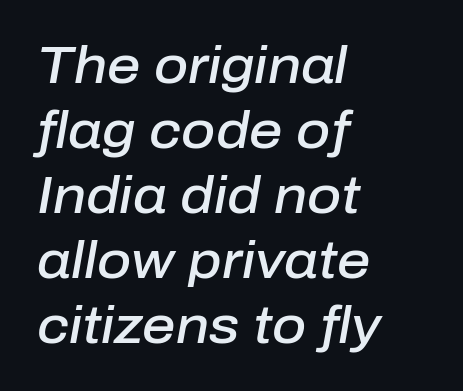
Q: Is the text bold? A: Semi-bold.
Q: Is the text italic (slanted)? A: Yes, it leans right by about 10 degrees.
Q: Is the text underlined? A: No.
Q: How is the paragraph aligned? A: Left-aligned.
Q: Is the spacing between letters normal or unusually wide? A: Normal.
Q: Is the spacing between lines tight, normal or loose? A: Normal.
Q: Width (condensed, normal, or wide)? A: Normal.
Q: Stroke contrast? A: Low.
Q: x-height? A: Medium.
Q: Monospaced? A: No.
